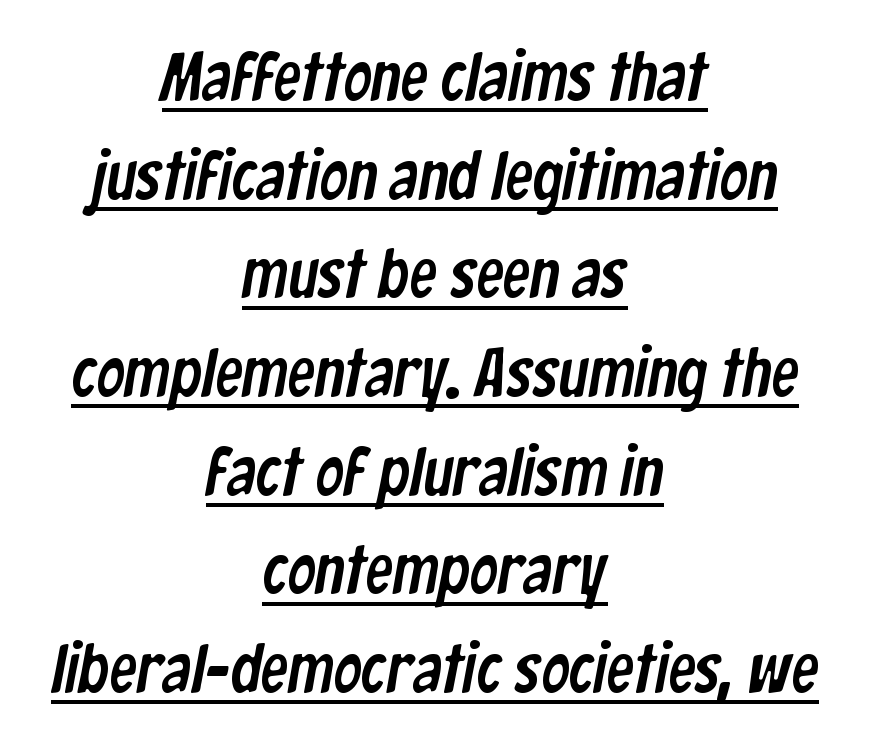
{"serif": "no", "width": "condensed", "stroke_contrast": "low", "x_height": "medium", "monospaced": "no", "underline": "yes", "align": "center", "line_spacing": "normal", "line_spacing_ratio": 1.43, "letter_spacing": "normal", "letter_spacing_em": 0.0, "glyph_px": 69}
